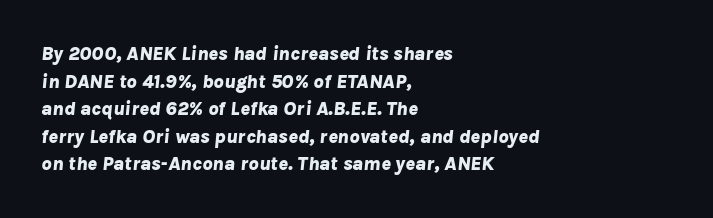
The image shows 20 px bold type, italic (leaning right); set left-aligned, normal line spacing (1.38x), normal letter spacing, not underlined.
